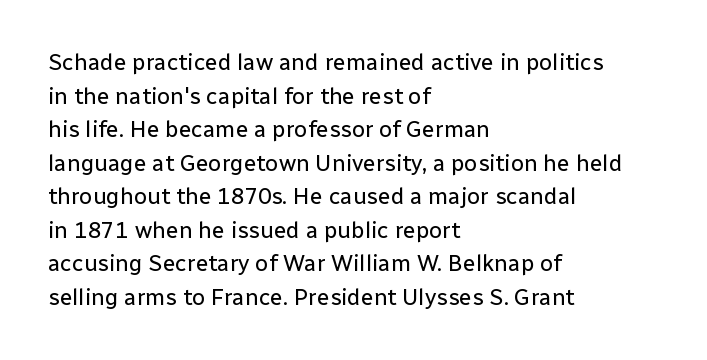
What stands out about the letter spacing? Nothing — it is the standard amount. Type without underlining. You can tell it's not italic because the verticals are truly vertical. Is there much room between lines? A standard amount, neither cramped nor airy.
